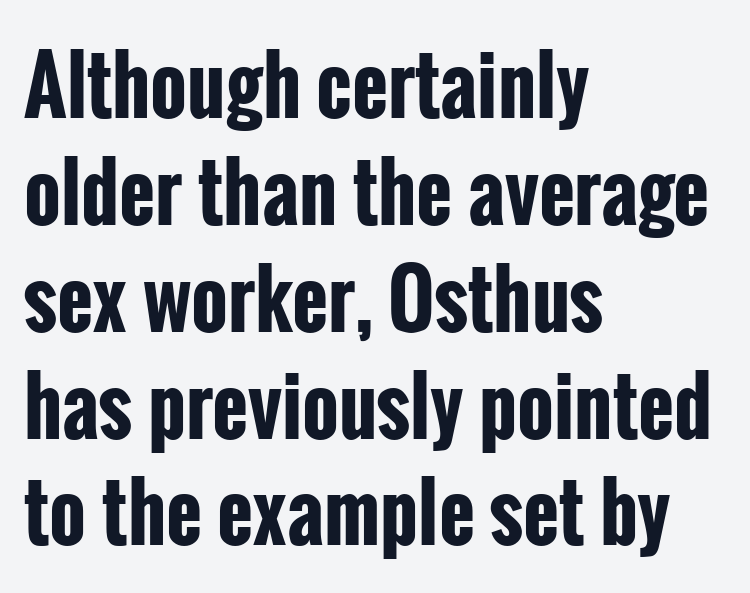
The image shows 78 px bold, condensed sans-serif type, upright; set left-aligned, normal line spacing (1.37x), normal letter spacing, not underlined; low stroke contrast and a medium x-height.
